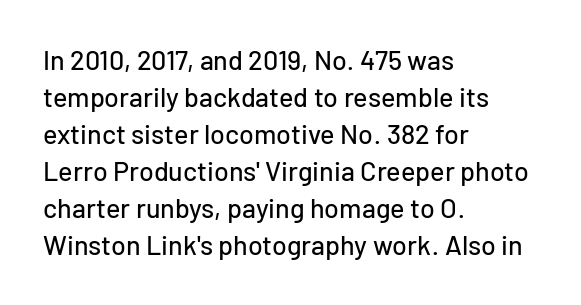
{"italic": "no", "underline": "no", "align": "left", "line_spacing": "normal", "line_spacing_ratio": 1.37, "letter_spacing": "normal", "letter_spacing_em": 0.0, "glyph_px": 27}
